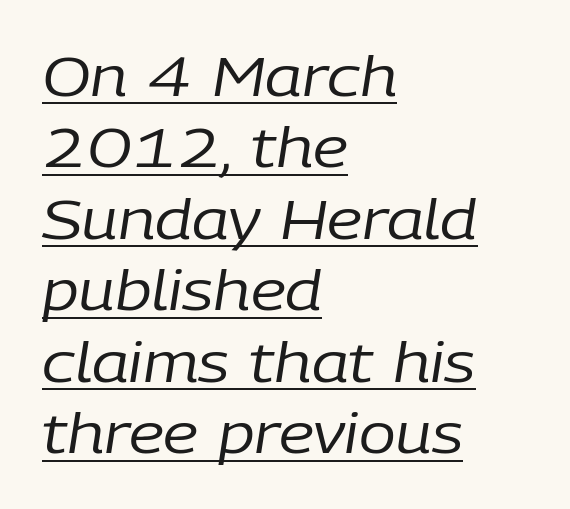
Q: Is the text bold? A: No.
Q: Is the text italic (slanted)? A: Yes, it leans right by about 9 degrees.
Q: Is the text underlined? A: Yes.
Q: How is the paragraph aligned? A: Left-aligned.
Q: Is the spacing between letters normal or unusually wide? A: Normal.
Q: Is the spacing between lines tight, normal or loose? A: Normal.
Q: Width (condensed, normal, or wide)? A: Normal.
Q: Stroke contrast? A: Low.
Q: x-height? A: Medium.
Q: Monospaced? A: No.
